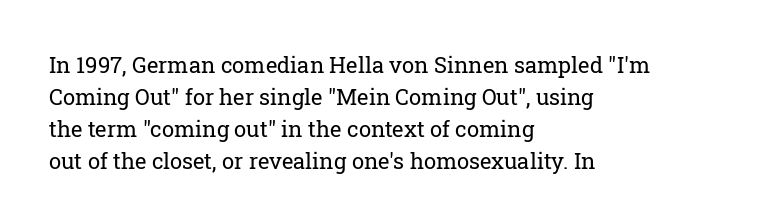
This sample uses an upright cut, with every glyph sitting square on the baseline. Check the space under the baseline: it is left empty. These lines are set flush left with a ragged right edge. Weight: not bold — regular or lighter.
